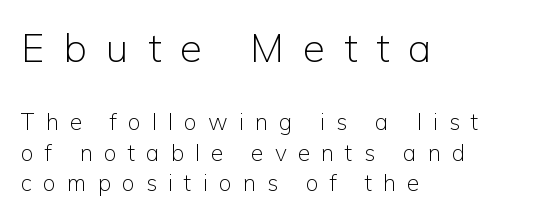
The image shows 40 px light sans-serif type, upright; set left-aligned, normal line spacing (1.33x), unusually wide letter spacing (+0.48 em), not underlined; the first (top) block is 1.74x larger; low stroke contrast and a medium x-height.
